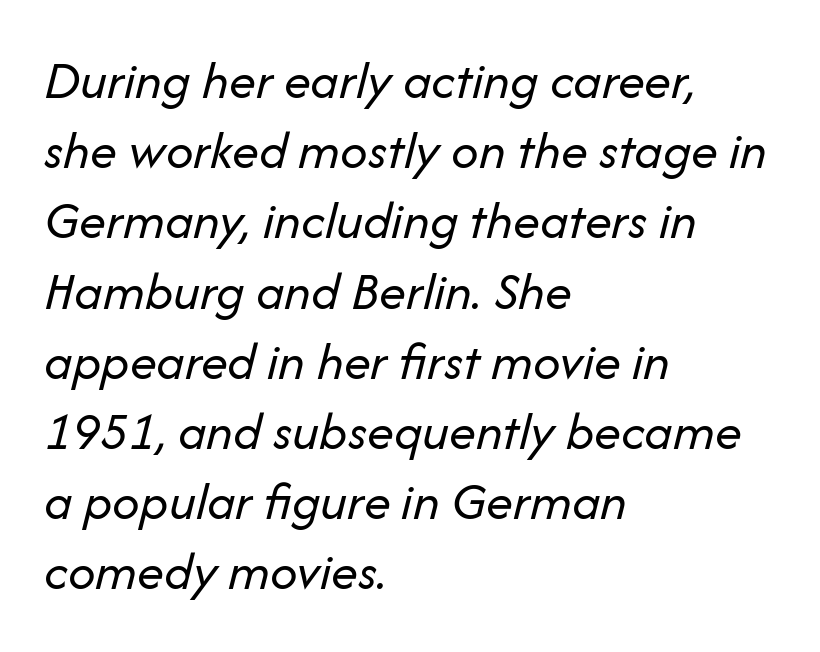
Q: Is the text bold? A: No.
Q: Is the text italic (slanted)? A: Yes, it leans right by about 14 degrees.
Q: Is the text underlined? A: No.
Q: How is the paragraph aligned? A: Left-aligned.
Q: Is the spacing between letters normal or unusually wide? A: Normal.
Q: Is the spacing between lines tight, normal or loose? A: Normal.
Q: Width (condensed, normal, or wide)? A: Normal.
Q: Stroke contrast? A: Low.
Q: x-height? A: Medium.
Q: Monospaced? A: No.
